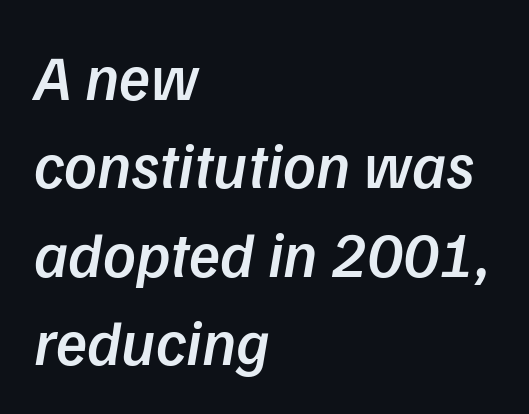
Glyph-to-glyph distance matches everyday printed text. The letters advance in unequal steps, a hallmark of proportional type. Notice how the passage keeps a crisp vertical edge on the left only. This sample keeps an unexceptional amount of space between lines. Font category for this specimen: sans-serif. Moderately thickened strokes mark this as semibold type.
